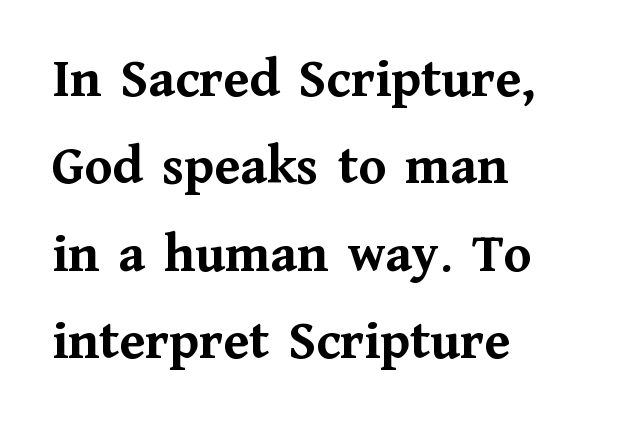
Q: Is the text bold? A: Yes.
Q: Is the text italic (slanted)? A: No, it is upright.
Q: Is the typeface a serif or a sans-serif typeface? A: Serif.
Q: Is the text underlined? A: No.
Q: How is the paragraph aligned? A: Left-aligned.
Q: Is the spacing between letters normal or unusually wide? A: Normal.
Q: Is the spacing between lines tight, normal or loose? A: Normal.
Q: Width (condensed, normal, or wide)? A: Normal.
Q: Stroke contrast? A: Medium.
Q: x-height? A: Medium.
Q: Monospaced? A: No.
